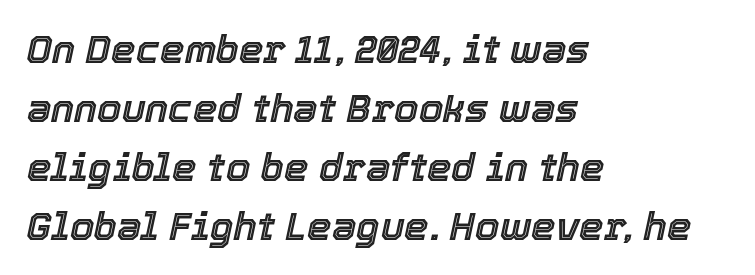
{"italic": "yes", "lean": "right", "slant_degrees": 12, "width": "normal", "x_height": "medium", "monospaced": "no", "underline": "no", "align": "left", "line_spacing": "normal", "line_spacing_ratio": 1.51, "letter_spacing": "normal", "letter_spacing_em": 0.0, "glyph_px": 39}
